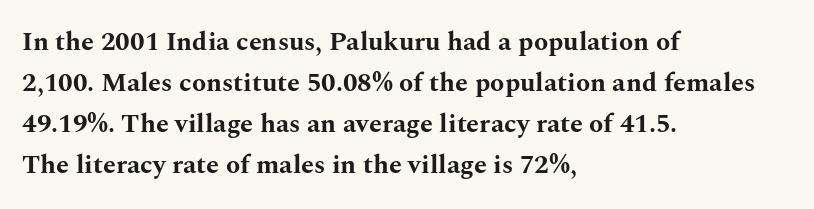
{"italic": "no", "bold": "yes", "underline": "no", "align": "left", "line_spacing": "normal", "line_spacing_ratio": 1.58, "letter_spacing": "normal", "letter_spacing_em": 0.0, "glyph_px": 26}
